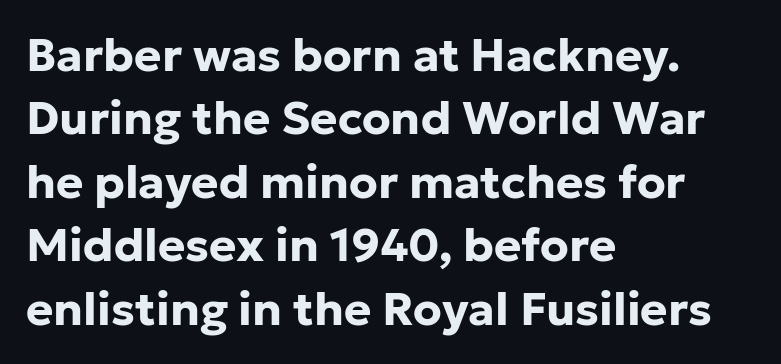
Q: Is the text bold? A: Yes.
Q: Is the text italic (slanted)? A: No, it is upright.
Q: Is the typeface a serif or a sans-serif typeface? A: Sans-serif.
Q: Is the text underlined? A: No.
Q: How is the paragraph aligned? A: Left-aligned.
Q: Is the spacing between letters normal or unusually wide? A: Normal.
Q: Is the spacing between lines tight, normal or loose? A: Normal.
Q: Width (condensed, normal, or wide)? A: Normal.
Q: Stroke contrast? A: Low.
Q: x-height? A: Medium.
Q: Monospaced? A: No.
